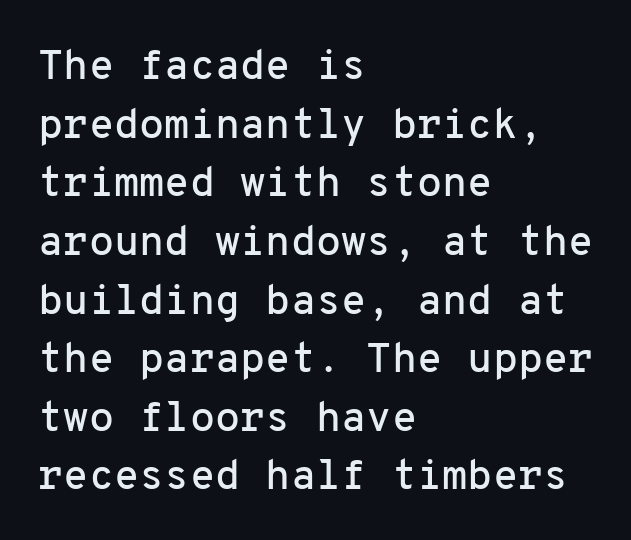
The image shows 41 px sans-serif type, upright, monospaced; set left-aligned, normal line spacing (1.43x), normal letter spacing, not underlined; low stroke contrast and a medium x-height.
